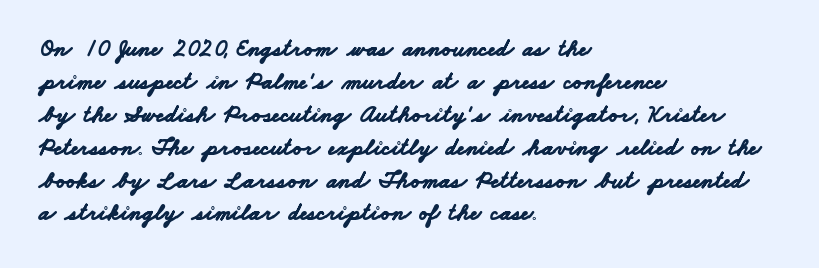
Q: Is the text bold? A: Yes.
Q: Is the text underlined? A: No.
Q: How is the paragraph aligned? A: Left-aligned.
Q: Is the spacing between letters normal or unusually wide? A: Normal.
Q: Is the spacing between lines tight, normal or loose? A: Normal.
